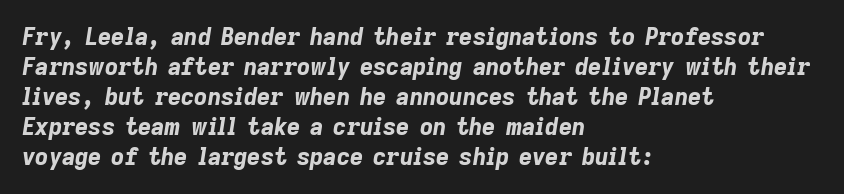
Q: Is the text bold? A: Yes.
Q: Is the text italic (slanted)? A: Yes, it leans right by about 9 degrees.
Q: Is the text underlined? A: No.
Q: How is the paragraph aligned? A: Left-aligned.
Q: Is the spacing between letters normal or unusually wide? A: Normal.
Q: Is the spacing between lines tight, normal or loose? A: Normal.
